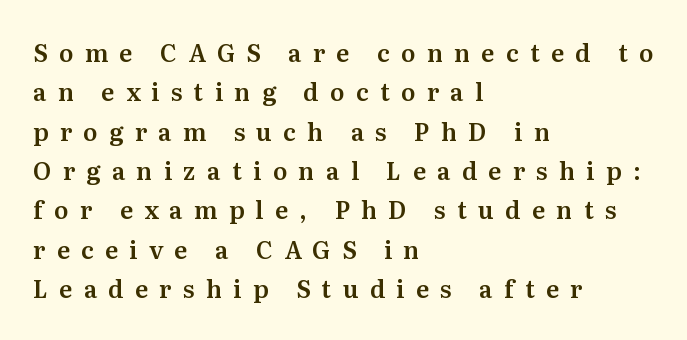
The image shows 24 px text type, upright; set left-aligned, normal line spacing (1.64x), unusually wide letter spacing (+0.47 em), not underlined.
